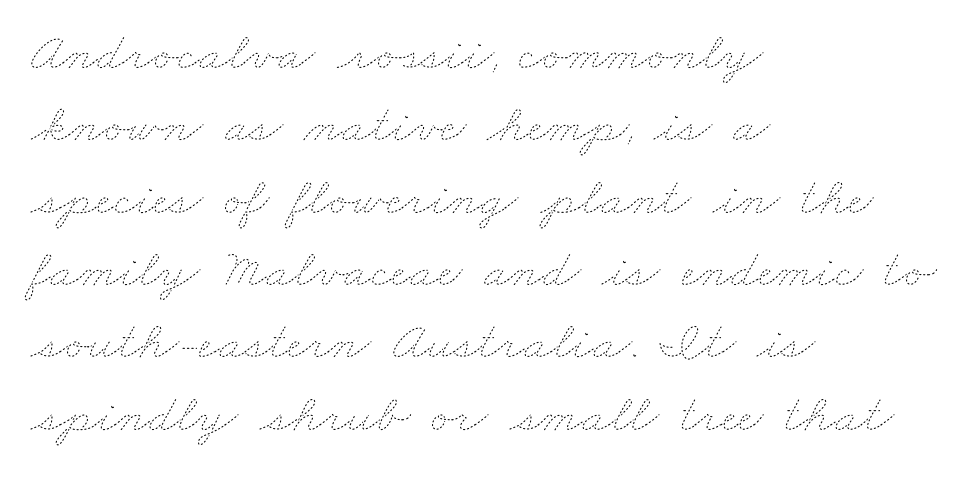
Is the block centered? No — it sits flush against the left margin. The typeface has the unassuming heft of standard copy or less. The rendering uses natural spacing where letterforms have individual widths. The tracking reads as untouched default to a designer's eye.
